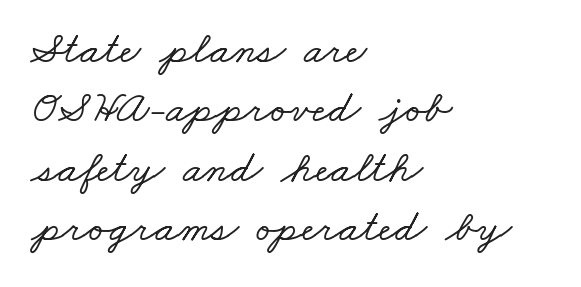
Plain, unruled lines of type. Spacing verdict: proportional, widths tailored to each character. Nobody touched the tracking dial on this one. Horizontal alignment here is leftward, the default for most running prose. Reading down the column, the eye jumps a familiar distance to each next line. The type family on display is of the serif kind.
